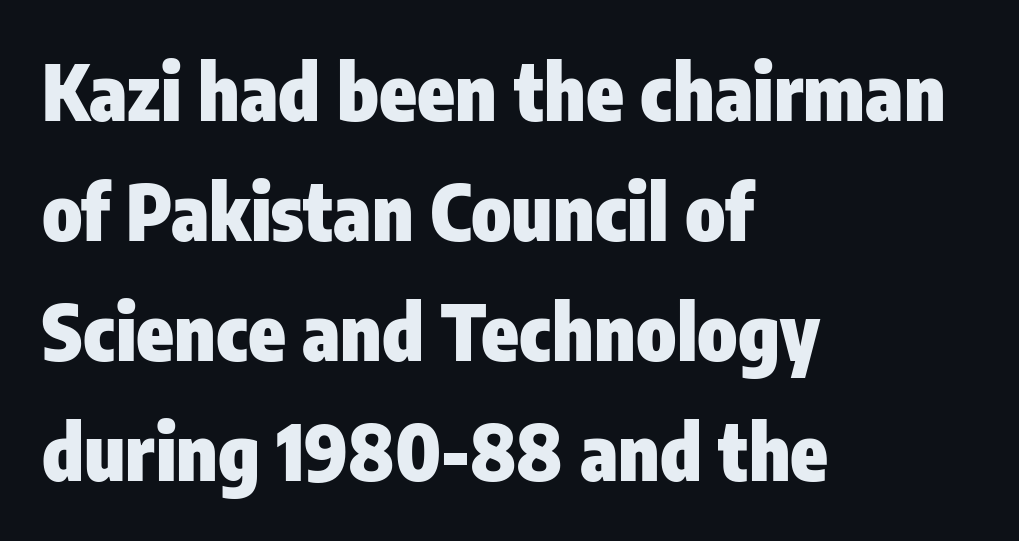
The image shows 76 px heavy, condensed sans-serif type, upright; set left-aligned, normal line spacing (1.58x), normal letter spacing, not underlined; low stroke contrast and a medium x-height.
